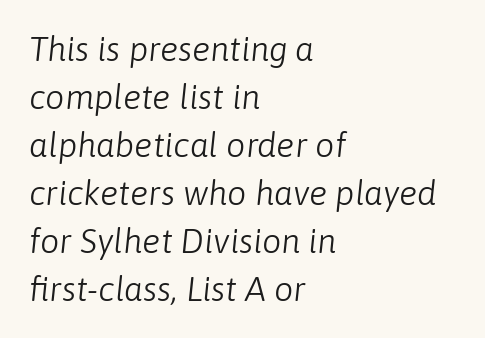
Q: Is the text bold? A: No.
Q: Is the text italic (slanted)? A: Yes, it leans right by about 6 degrees.
Q: Is the text underlined? A: No.
Q: How is the paragraph aligned? A: Left-aligned.
Q: Is the spacing between letters normal or unusually wide? A: Normal.
Q: Is the spacing between lines tight, normal or loose? A: Normal.
Q: Width (condensed, normal, or wide)? A: Normal.
Q: Stroke contrast? A: Low.
Q: x-height? A: Medium.
Q: Monospaced? A: No.
